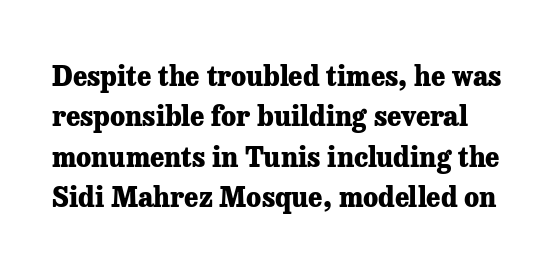
The image shows 27 px bold type, upright; set normal line spacing (1.5x), normal letter spacing, not underlined.
